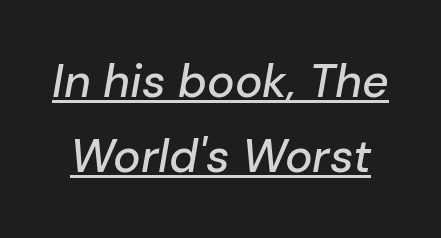
{"italic": "yes", "lean": "right", "slant_degrees": 10, "width": "normal", "stroke_contrast": "low", "x_height": "medium", "monospaced": "no", "underline": "yes", "line_spacing": "normal", "line_spacing_ratio": 1.62, "letter_spacing": "normal", "letter_spacing_em": 0.0, "glyph_px": 46}
